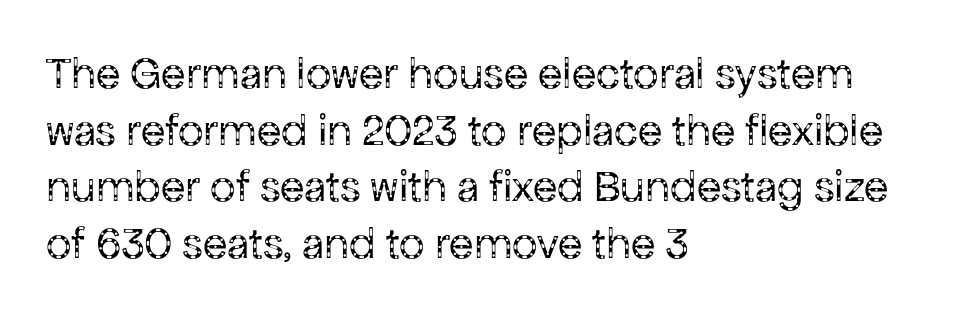
{"serif": "no", "italic": "no", "bold": "no", "weight": "regular", "width": "normal", "stroke_contrast": "low", "x_height": "medium", "monospaced": "no", "underline": "no", "align": "left", "line_spacing": "normal", "line_spacing_ratio": 1.26, "letter_spacing": "normal", "letter_spacing_em": 0.0, "glyph_px": 45}
